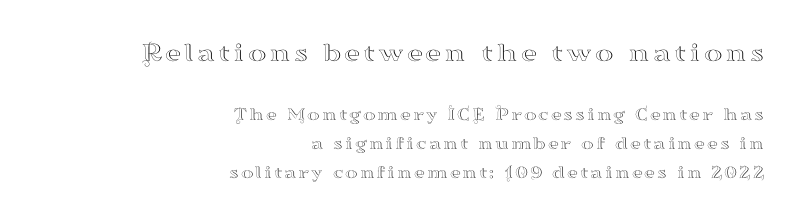
The image shows 28 px wide serif type, upright; set right-aligned, normal line spacing (1.54x), not underlined; the first (top) block is 1.47x larger; high stroke contrast and a small x-height.
